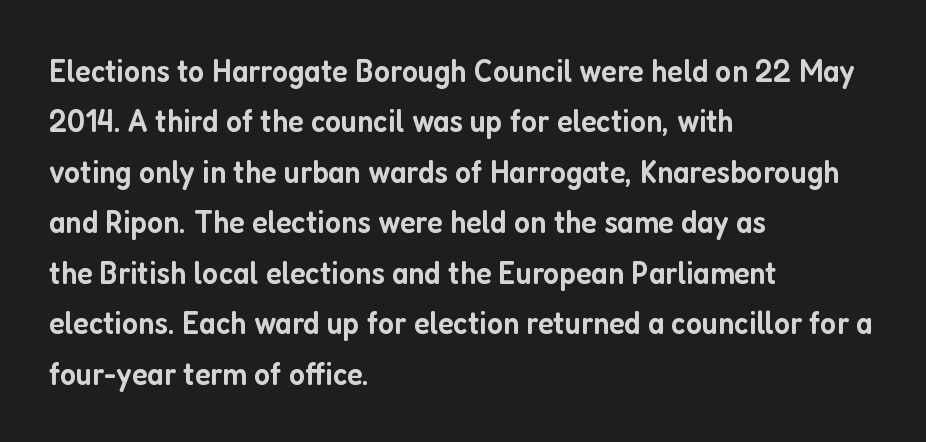
{"serif": "no", "italic": "no", "bold": "semi", "weight": "semibold", "width": "condensed", "stroke_contrast": "low", "x_height": "medium", "monospaced": "no", "underline": "no", "align": "left", "line_spacing": "normal", "line_spacing_ratio": 1.53, "letter_spacing": "normal", "letter_spacing_em": 0.0, "glyph_px": 33}
